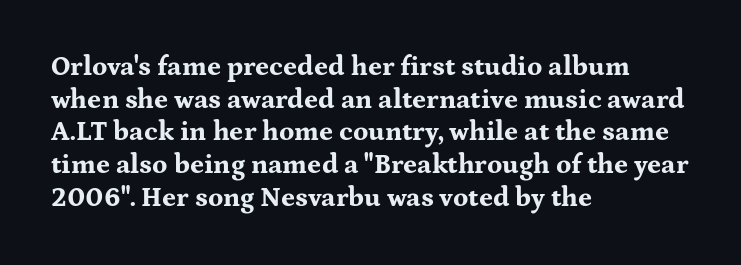
The image shows 27 px bold type, upright; set left-aligned, line spacing 1.21x, normal letter spacing, not underlined.
